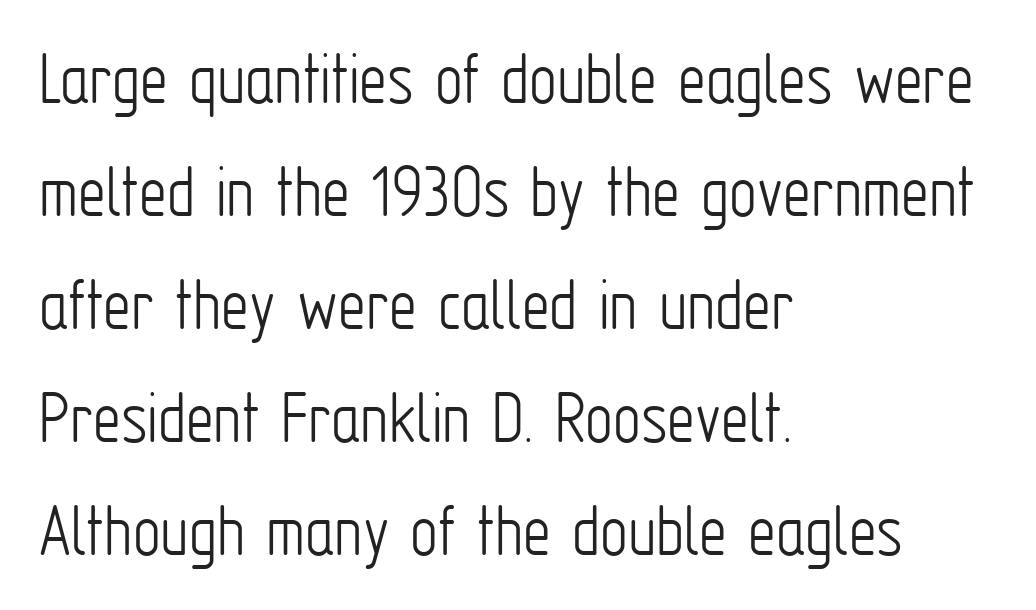
{"serif": "no", "italic": "no", "bold": "no", "weight": "light", "width": "condensed", "stroke_contrast": "low", "x_height": "medium", "monospaced": "no", "underline": "no", "align": "left", "line_spacing": "normal", "line_spacing_ratio": 1.45, "letter_spacing": "normal", "letter_spacing_em": 0.0, "glyph_px": 78}
